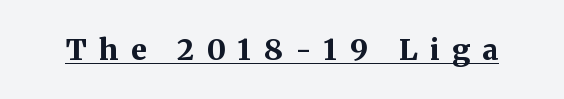
Q: Is the text bold? A: Yes.
Q: Is the text italic (slanted)? A: No, it is upright.
Q: Is the typeface a serif or a sans-serif typeface? A: Serif.
Q: Is the text underlined? A: Yes.
Q: Is the spacing between letters normal or unusually wide? A: Unusually wide.
Q: Width (condensed, normal, or wide)? A: Normal.
Q: Stroke contrast? A: Medium.
Q: x-height? A: Medium.
Q: Monospaced? A: No.
